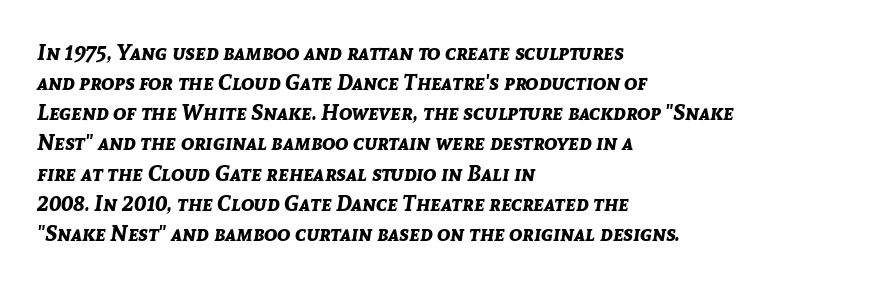
Q: Is the text bold? A: Yes.
Q: Is the text italic (slanted)? A: Yes, it leans right by about 8 degrees.
Q: Is the text underlined? A: No.
Q: How is the paragraph aligned? A: Left-aligned.
Q: Is the spacing between letters normal or unusually wide? A: Normal.
Q: Is the spacing between lines tight, normal or loose? A: Normal.
